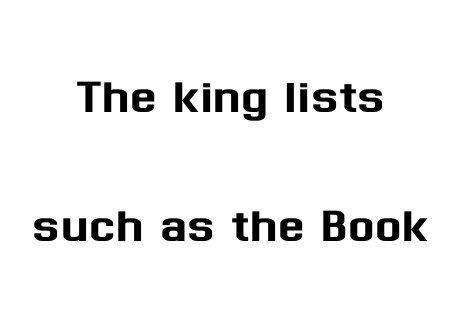
{"serif": "no", "italic": "no", "width": "normal", "stroke_contrast": "medium", "x_height": "medium", "monospaced": "no", "underline": "no", "align": "center", "line_spacing": "loose", "line_spacing_ratio": 2.04, "letter_spacing": "normal", "letter_spacing_em": 0.0, "glyph_px": 63}
